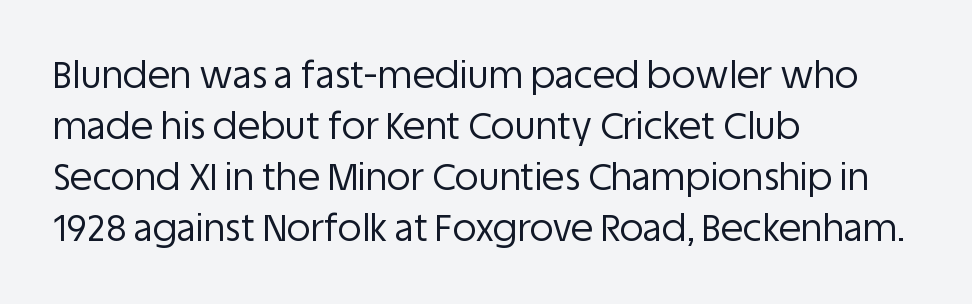
Heaviness? Minimal to ordinary, like unemphasized prose. Anything drawn beneath the words? Only blank space. The letters sit at their default tracking, neither squeezed nor spread. A typesetter would label this face a sans. What's the leading like? Ordinary, nothing unusual.
